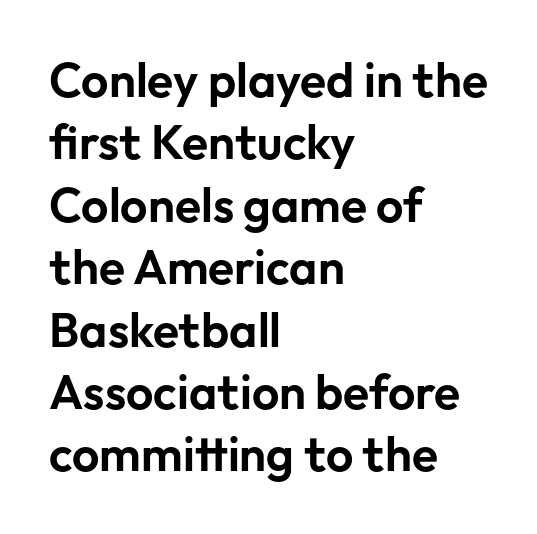
{"serif": "no", "italic": "no", "width": "normal", "stroke_contrast": "low", "x_height": "medium", "monospaced": "no", "underline": "no", "align": "left", "line_spacing": "normal", "line_spacing_ratio": 1.3, "letter_spacing": "normal", "letter_spacing_em": 0.0, "glyph_px": 48}
